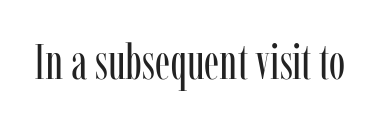
Q: Is the text bold? A: No.
Q: Is the text italic (slanted)? A: No, it is upright.
Q: Is the typeface a serif or a sans-serif typeface? A: Serif.
Q: Is the text underlined? A: No.
Q: Is the spacing between letters normal or unusually wide? A: Normal.
Q: Width (condensed, normal, or wide)? A: Condensed.
Q: Stroke contrast? A: Low.
Q: x-height? A: Medium.
Q: Monospaced? A: No.
